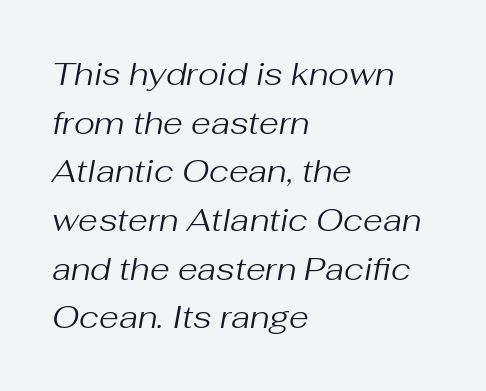
The passage is arranged the way most books set body copy — flush left. Do the characters align in a grid? No, the font is proportional. The designer left line spacing at the default. Heaviness? Minimal to ordinary, like unemphasized prose.
